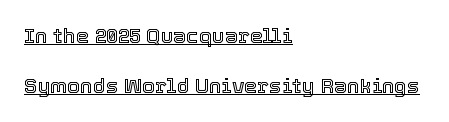
The image shows 21 px text type, upright; set left-aligned, loose line spacing (2.37x), normal letter spacing, underlined.
